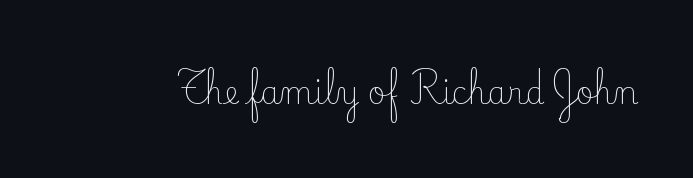
Q: Is the text bold? A: No.
Q: Is the text italic (slanted)? A: No, it is upright.
Q: Is the typeface a serif or a sans-serif typeface? A: Serif.
Q: Is the text underlined? A: No.
Q: Is the spacing between letters normal or unusually wide? A: Normal.
Q: Width (condensed, normal, or wide)? A: Normal.
Q: Stroke contrast? A: Low.
Q: x-height? A: Small.
Q: Monospaced? A: No.
